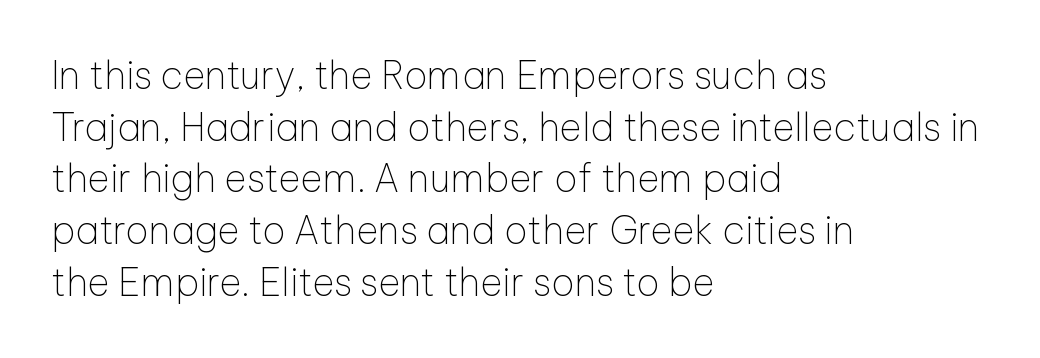
The image shows 38 px thin sans-serif type, upright; set left-aligned, normal line spacing (1.36x), normal letter spacing, not underlined; low stroke contrast and a medium x-height.
